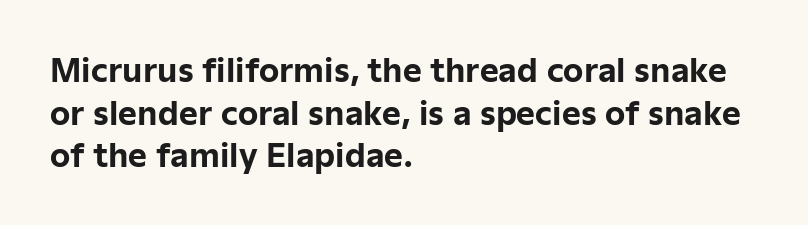
Q: Is the text bold? A: Yes.
Q: Is the text italic (slanted)? A: No, it is upright.
Q: Is the typeface a serif or a sans-serif typeface? A: Sans-serif.
Q: Is the text underlined? A: No.
Q: How is the paragraph aligned? A: Left-aligned.
Q: Is the spacing between letters normal or unusually wide? A: Normal.
Q: Is the spacing between lines tight, normal or loose? A: Normal.
Q: Width (condensed, normal, or wide)? A: Normal.
Q: Stroke contrast? A: Low.
Q: x-height? A: Medium.
Q: Monospaced? A: No.
